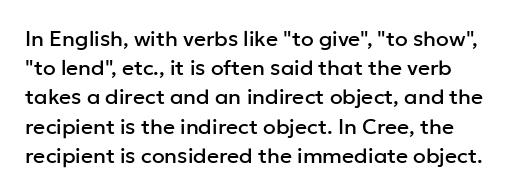
{"italic": "no", "underline": "no", "align": "left", "line_spacing": "normal", "line_spacing_ratio": 1.39, "letter_spacing": "normal", "letter_spacing_em": 0.0, "glyph_px": 21}
